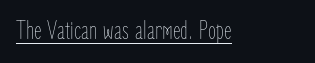
The image shows 26 px text type, upright; set normal letter spacing, underlined.
